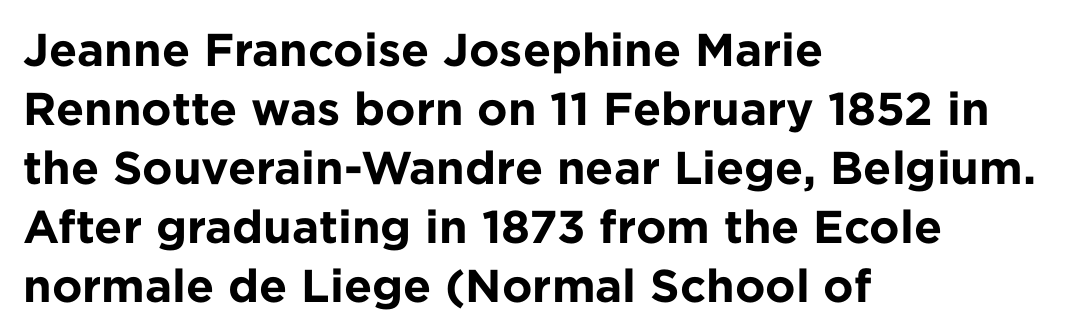
{"serif": "no", "italic": "no", "bold": "yes", "weight": "bold", "width": "normal", "stroke_contrast": "low", "x_height": "medium", "monospaced": "no", "underline": "no", "align": "left", "line_spacing": "normal", "line_spacing_ratio": 1.28, "letter_spacing": "normal", "letter_spacing_em": 0.0, "glyph_px": 46}
